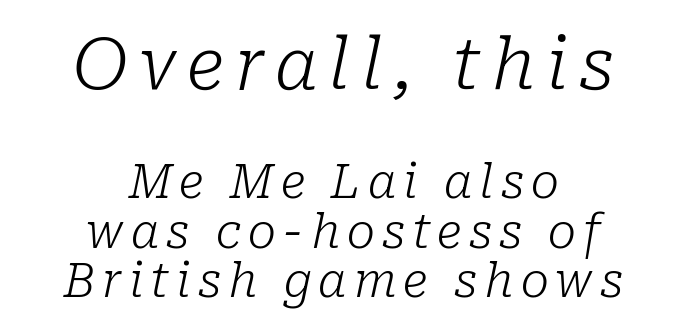
{"serif": "yes", "italic": "yes", "lean": "right", "slant_degrees": 10, "bold": "no", "weight": "light", "width": "normal", "stroke_contrast": "low", "x_height": "medium", "monospaced": "no", "underline": "no", "align": "center", "line_spacing": "tight", "line_spacing_ratio": 1.05, "larger_block": "first", "size_ratio": 1.51, "glyph_px": 71}
